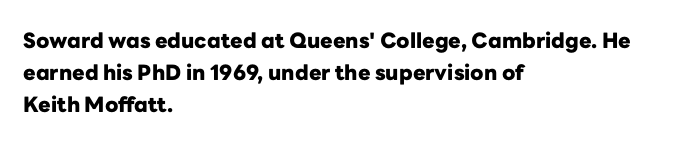
{"italic": "no", "bold": "yes", "underline": "no", "align": "left", "line_spacing": "normal", "line_spacing_ratio": 1.53, "letter_spacing": "normal", "letter_spacing_em": 0.0, "glyph_px": 21}
